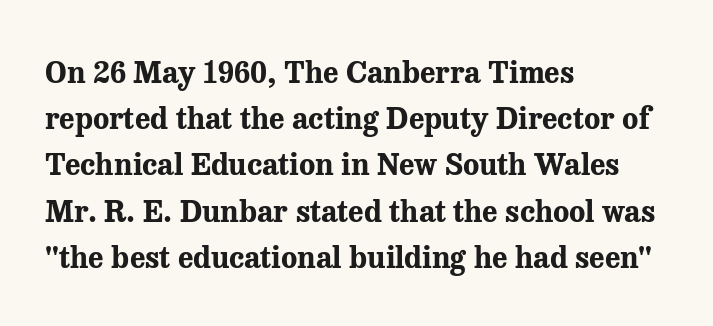
Each word holds together tightly as a unit, with standard inter-letter gaps. The letters advance in unequal steps, a hallmark of proportional type. Quick note: underline off. This sample uses an upright cut, with every glyph sitting square on the baseline.
